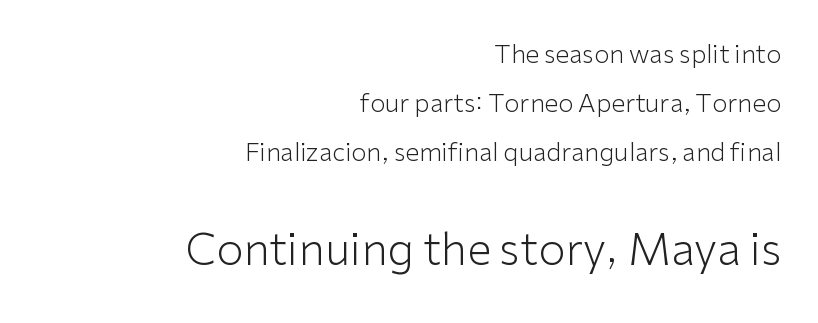
The lettering stays uniformly vertical, giving the passage a roman look. You get the small type first, then a jump to larger type. This block would shrink considerably if given ordinary leading; it's expanded now. This rendering leaves character spacing at its baseline value. Check where the strokes stop: nothing finishes them off — pure sans.
